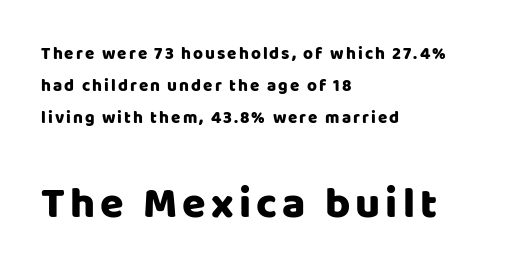
Q: Is the text italic (slanted)? A: No, it is upright.
Q: Is the typeface a serif or a sans-serif typeface? A: Sans-serif.
Q: Is the text underlined? A: No.
Q: How is the paragraph aligned? A: Left-aligned.
Q: Which block of text is set in a larger size, the first (top) or the second (bottom)? A: The second (bottom) one.
Q: Width (condensed, normal, or wide)? A: Normal.
Q: Stroke contrast? A: Low.
Q: x-height? A: Large.
Q: Monospaced? A: No.
